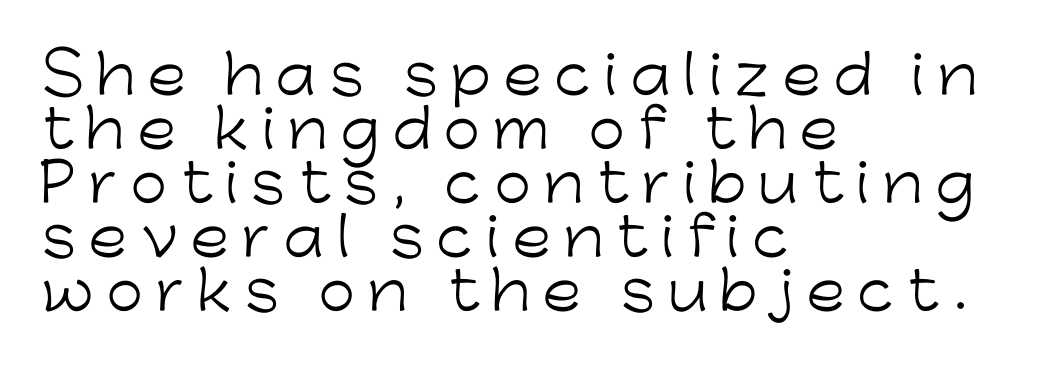
Q: Is the text bold? A: No.
Q: Is the text italic (slanted)? A: No, it is upright.
Q: Is the typeface a serif or a sans-serif typeface? A: Sans-serif.
Q: Is the text underlined? A: No.
Q: How is the paragraph aligned? A: Left-aligned.
Q: Is the spacing between letters normal or unusually wide? A: Unusually wide.
Q: Is the spacing between lines tight, normal or loose? A: Tight.
Q: Width (condensed, normal, or wide)? A: Normal.
Q: Stroke contrast? A: Low.
Q: x-height? A: Medium.
Q: Monospaced? A: No.
